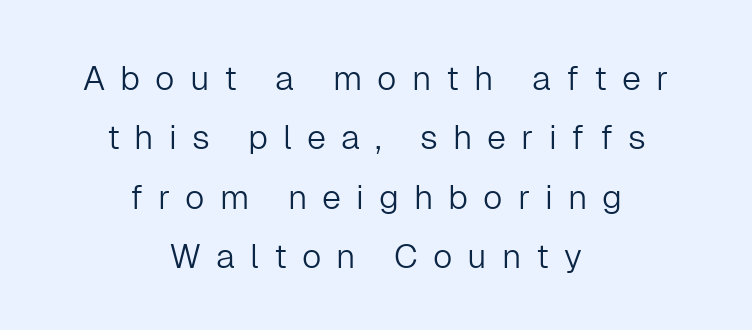
Q: Is the text bold? A: No.
Q: Is the text italic (slanted)? A: No, it is upright.
Q: Is the typeface a serif or a sans-serif typeface? A: Sans-serif.
Q: Is the text underlined? A: No.
Q: How is the paragraph aligned? A: Centered.
Q: Is the spacing between letters normal or unusually wide? A: Unusually wide.
Q: Width (condensed, normal, or wide)? A: Normal.
Q: Stroke contrast? A: Low.
Q: x-height? A: Medium.
Q: Monospaced? A: No.
